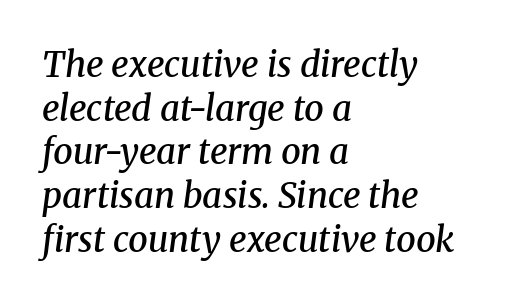
The image shows 35 px semibold serif type, italic (leaning right); set left-aligned, normal line spacing (1.25x), normal letter spacing, not underlined; medium stroke contrast and a medium x-height.
